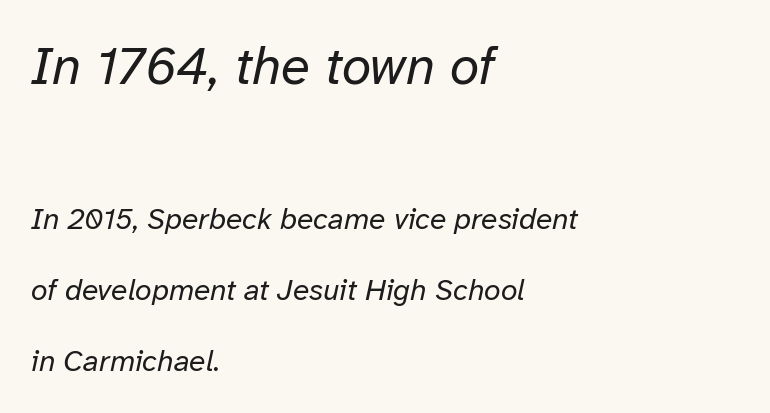
The letters look calm and open, with moderate or lighter stems. Descenders hang freely into open space. Visually the block forms a straight wall on the left and a jagged coastline on the right. These lines keep a tight, regular rhythm from letter to letter. The designer dialed line spacing up above the default.
